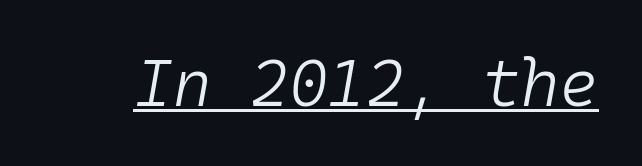
The image shows 66 px light type, italic (leaning right), monospaced; set normal letter spacing, underlined; low stroke contrast and a medium x-height.
